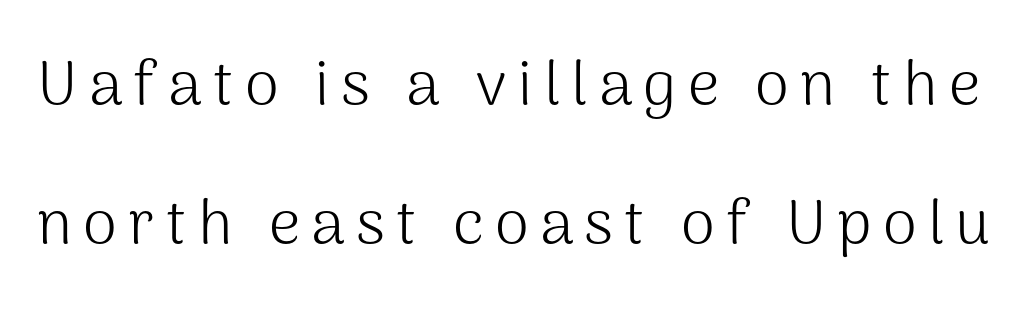
{"serif": "no", "italic": "no", "bold": "no", "weight": "light", "width": "normal", "stroke_contrast": "medium", "x_height": "medium", "monospaced": "no", "underline": "no", "line_spacing": "loose", "line_spacing_ratio": 2.24, "glyph_px": 62}
